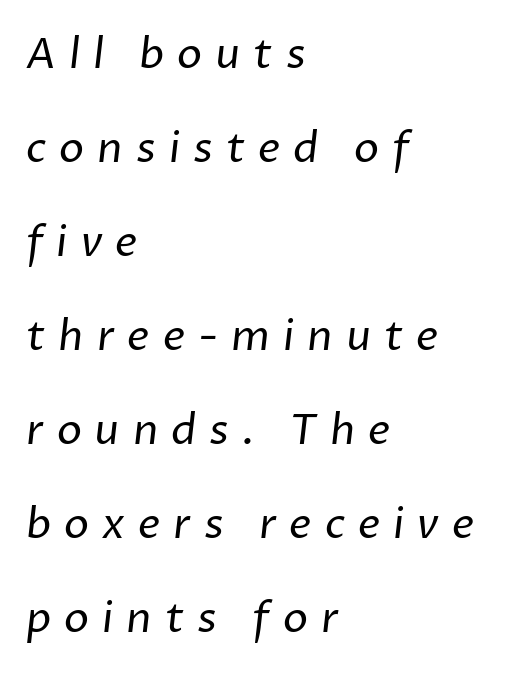
The lines are quadded left. The rendering uses natural spacing where letterforms have individual widths. Each letter's strokes conclude bluntly, with no projecting serifs. The passage shown is not bold in any degree. The zone under the glyphs is completely vacant. Line spacing here is loose.
